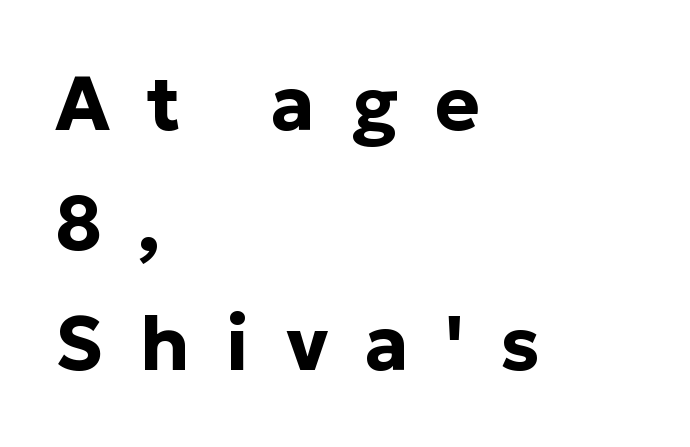
{"serif": "no", "italic": "no", "bold": "yes", "weight": "bold", "width": "normal", "stroke_contrast": "low", "x_height": "medium", "monospaced": "no", "underline": "no", "align": "left", "line_spacing": "normal", "line_spacing_ratio": 1.58, "letter_spacing": "wide", "letter_spacing_em": 0.48, "glyph_px": 76}
